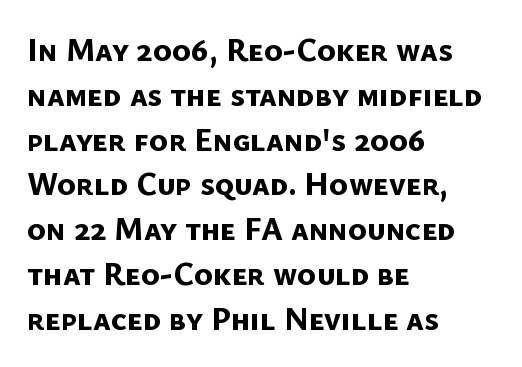
{"serif": "no", "bold": "yes", "weight": "bold", "width": "normal", "stroke_contrast": "low", "x_height": "medium", "monospaced": "no", "underline": "no", "align": "left", "line_spacing": "normal", "line_spacing_ratio": 1.4, "letter_spacing": "normal", "letter_spacing_em": 0.0, "glyph_px": 32}
